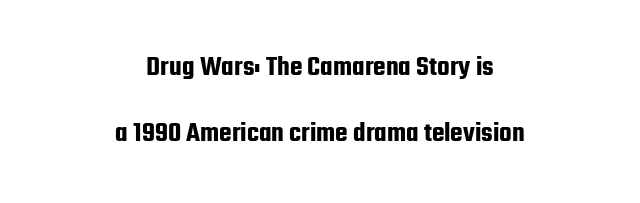
{"serif": "no", "italic": "no", "width": "condensed", "stroke_contrast": "low", "x_height": "medium", "monospaced": "no", "underline": "no", "align": "center", "line_spacing": "loose", "line_spacing_ratio": 2.29, "letter_spacing": "normal", "letter_spacing_em": 0.0, "glyph_px": 29}
